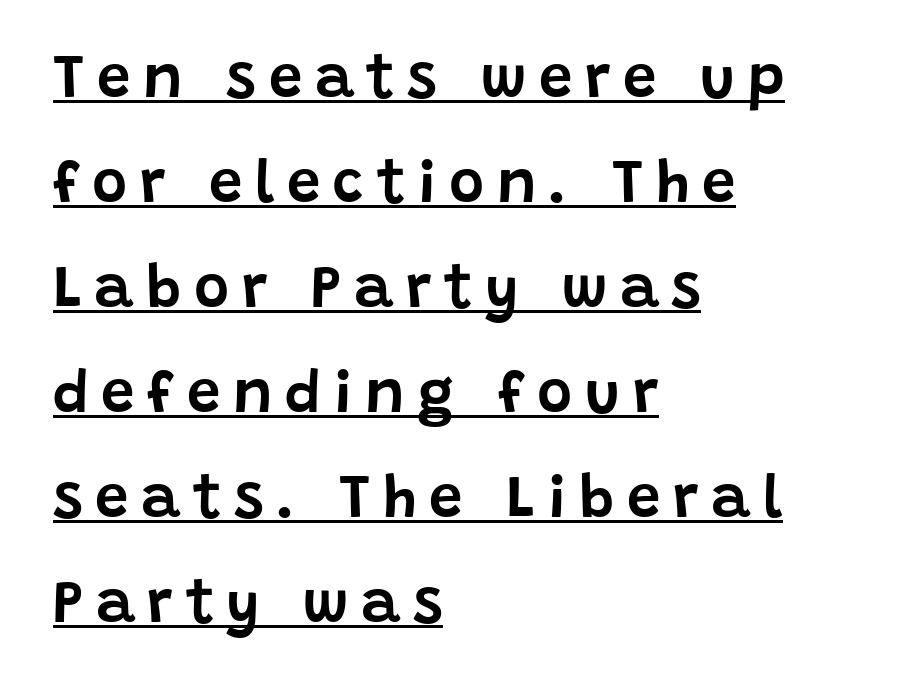
{"serif": "no", "italic": "no", "width": "normal", "stroke_contrast": "low", "x_height": "large", "monospaced": "no", "underline": "yes", "align": "left", "line_spacing_ratio": 1.75, "letter_spacing": "wide", "letter_spacing_em": 0.21, "glyph_px": 60}
